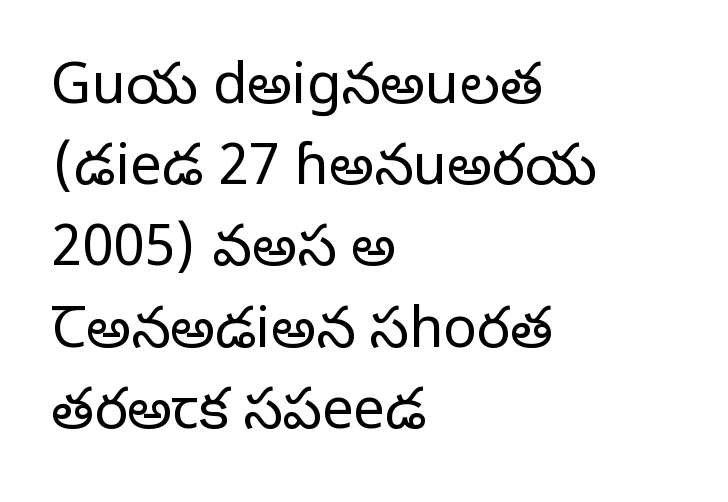
{"serif": "yes", "italic": "no", "bold": "no", "weight": "regular", "width": "normal", "stroke_contrast": "low", "x_height": "large", "monospaced": "no", "underline": "no", "align": "left", "line_spacing": "normal", "line_spacing_ratio": 1.45, "letter_spacing": "normal", "letter_spacing_em": 0.0, "glyph_px": 56}
